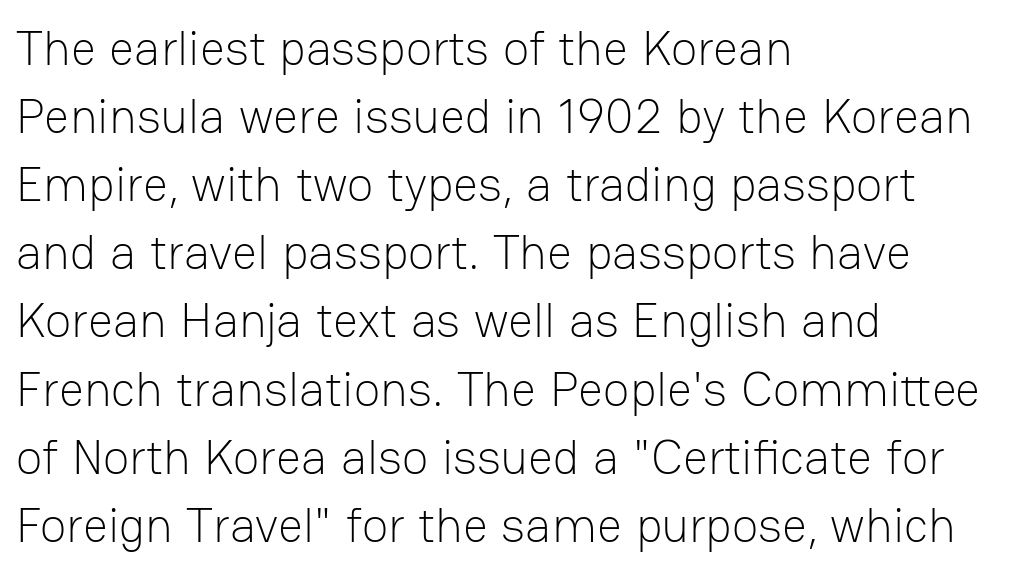
The passage shown has conventional tracking throughout. Note: no serifs on the glyphs. The baseline area is clear. The lettering holds an erect, upright posture throughout. The font is comparable to plain body text, perhaps lighter. Leftover space on each line is placed entirely after the last word.
